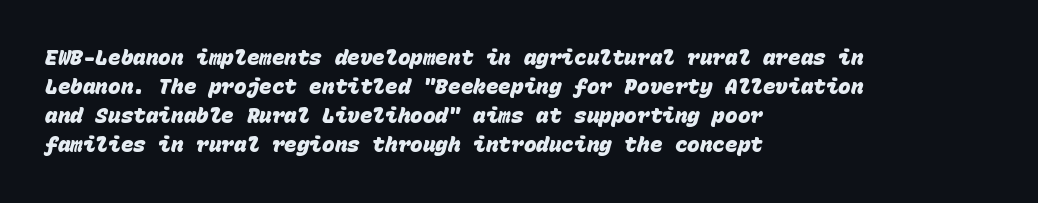
{"bold": "yes", "underline": "no", "align": "left", "line_spacing": "normal", "line_spacing_ratio": 1.38, "letter_spacing": "normal", "letter_spacing_em": 0.0, "glyph_px": 21}
